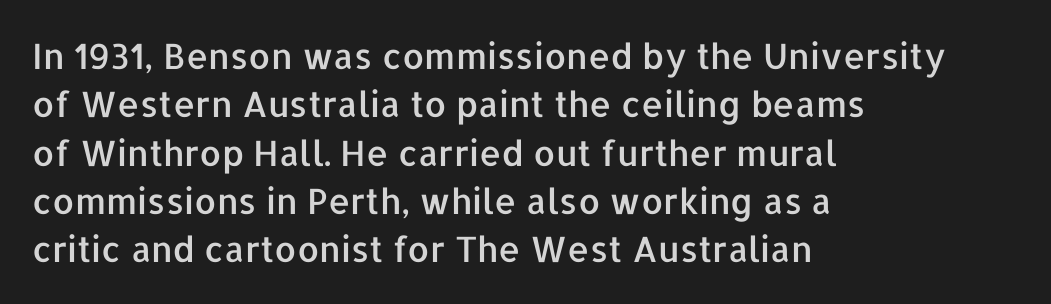
{"serif": "no", "italic": "no", "width": "normal", "stroke_contrast": "low", "x_height": "medium", "monospaced": "no", "underline": "no", "align": "left", "line_spacing": "normal", "line_spacing_ratio": 1.38, "letter_spacing": "normal", "letter_spacing_em": 0.0, "glyph_px": 35}
